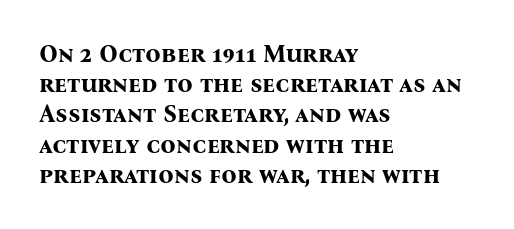
{"italic": "no", "bold": "yes", "underline": "no", "align": "left", "line_spacing": "normal", "line_spacing_ratio": 1.26, "letter_spacing": "normal", "letter_spacing_em": 0.0, "glyph_px": 24}
